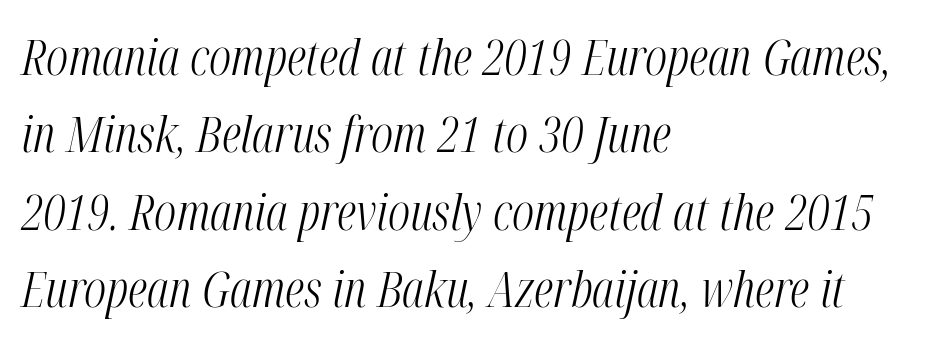
{"italic": "yes", "lean": "right", "slant_degrees": 12, "bold": "no", "weight": "light", "width": "condensed", "stroke_contrast": "medium", "x_height": "medium", "monospaced": "no", "underline": "no", "align": "left", "line_spacing": "normal", "line_spacing_ratio": 1.55, "letter_spacing": "normal", "letter_spacing_em": 0.0, "glyph_px": 50}
